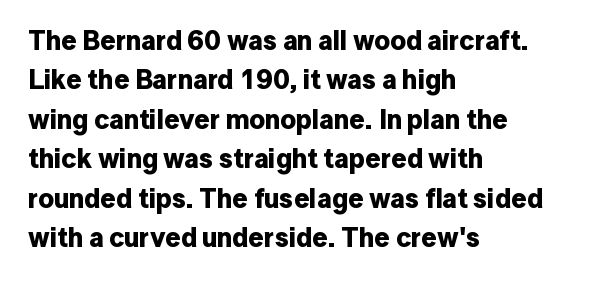
The image shows 27 px bold type, upright; set left-aligned, normal line spacing (1.46x), normal letter spacing, not underlined.
